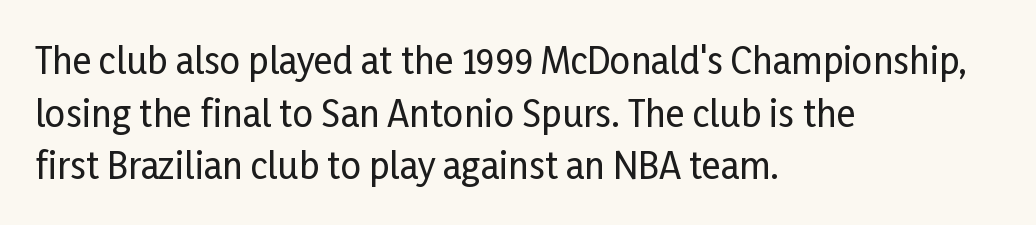
Q: Is the text italic (slanted)? A: No, it is upright.
Q: Is the typeface a serif or a sans-serif typeface? A: Sans-serif.
Q: Is the text underlined? A: No.
Q: How is the paragraph aligned? A: Left-aligned.
Q: Is the spacing between letters normal or unusually wide? A: Normal.
Q: Is the spacing between lines tight, normal or loose? A: Normal.
Q: Width (condensed, normal, or wide)? A: Condensed.
Q: Stroke contrast? A: Low.
Q: x-height? A: Medium.
Q: Monospaced? A: No.
